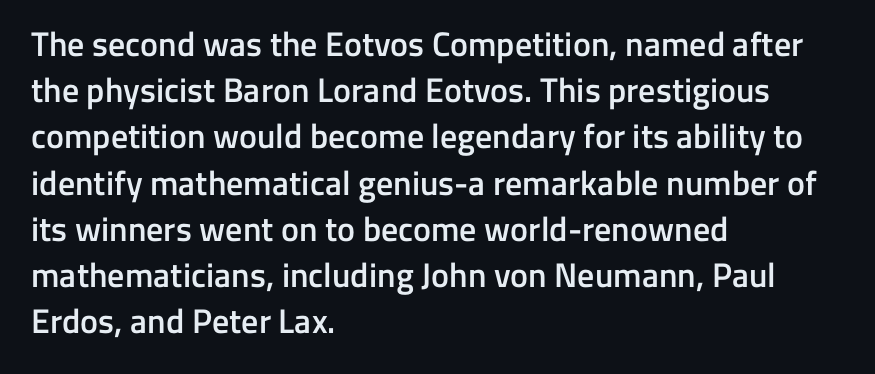
The image shows 34 px semibold sans-serif type, upright; set left-aligned, normal line spacing (1.36x), normal letter spacing, not underlined; low stroke contrast and a medium x-height.
